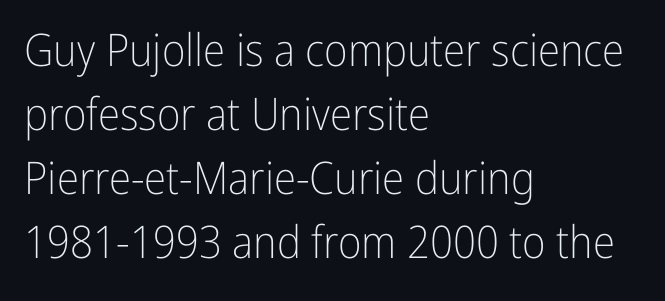
{"serif": "no", "italic": "no", "bold": "no", "weight": "light", "width": "condensed", "stroke_contrast": "low", "x_height": "medium", "monospaced": "no", "underline": "no", "align": "left", "line_spacing": "normal", "line_spacing_ratio": 1.42, "letter_spacing": "normal", "letter_spacing_em": 0.0, "glyph_px": 45}
